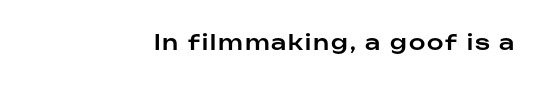
Q: Is the text italic (slanted)? A: No, it is upright.
Q: Is the text underlined? A: No.
Q: How is the paragraph aligned? A: Right-aligned.
